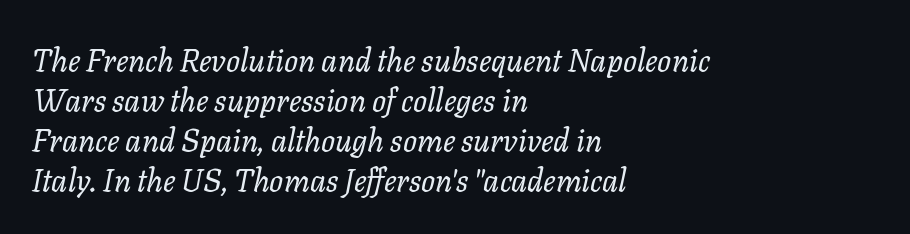
In terms of posture, this sample is oblique. Spacing between characters is what you'd get straight out of the box. Note the varied advance widths — an 'i' is clearly narrower than an 'm'. Nobody drew a line under any word here.
